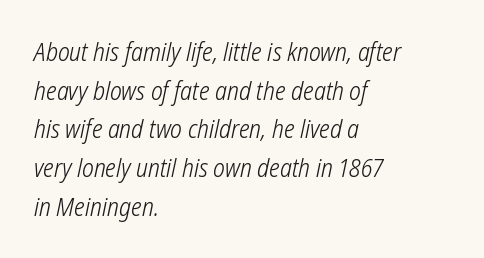
The image shows 25 px text type; set left-aligned, normal line spacing (1.55x), normal letter spacing, not underlined.
